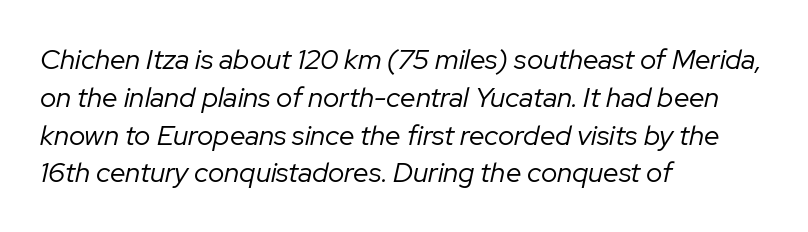
{"italic": "yes", "lean": "right", "slant_degrees": 12, "bold": "no", "weight": "regular", "width": "normal", "stroke_contrast": "low", "x_height": "medium", "monospaced": "no", "underline": "no", "align": "left", "line_spacing": "normal", "line_spacing_ratio": 1.35, "letter_spacing": "normal", "letter_spacing_em": 0.0, "glyph_px": 28}
